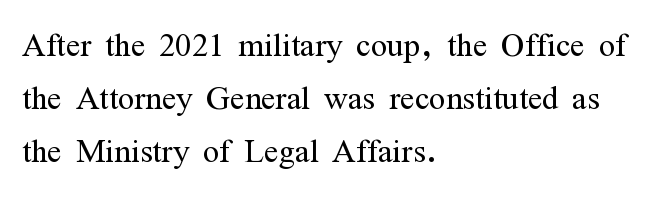
{"serif": "yes", "italic": "no", "bold": "no", "weight": "light", "width": "condensed", "stroke_contrast": "medium", "x_height": "medium", "monospaced": "no", "underline": "no", "align": "left", "line_spacing_ratio": 1.23, "letter_spacing": "normal", "letter_spacing_em": 0.0, "glyph_px": 43}
